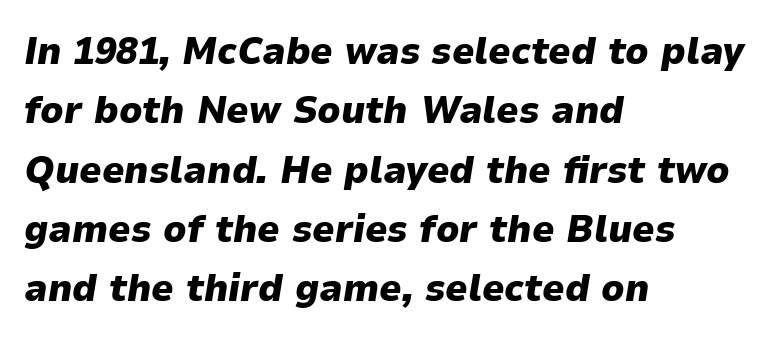
A clean baseline with only descenders dipping below it. Summary of weight: heavy, a full bold. The rendering uses natural spacing where letterforms have individual widths. It's the slanting kind of type.
